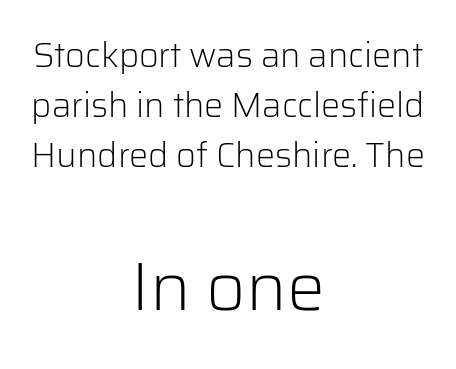
Q: Is the text bold? A: No.
Q: Is the text italic (slanted)? A: No, it is upright.
Q: Is the typeface a serif or a sans-serif typeface? A: Sans-serif.
Q: Is the text underlined? A: No.
Q: How is the paragraph aligned? A: Centered.
Q: Is the spacing between letters normal or unusually wide? A: Normal.
Q: Is the spacing between lines tight, normal or loose? A: Normal.
Q: Which block of text is set in a larger size, the first (top) or the second (bottom)? A: The second (bottom) one.
Q: Width (condensed, normal, or wide)? A: Normal.
Q: Stroke contrast? A: Low.
Q: x-height? A: Medium.
Q: Monospaced? A: No.
